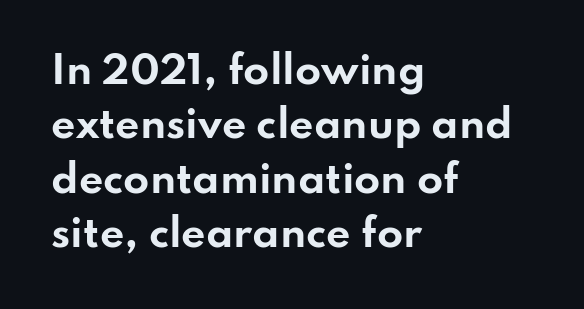
Q: Is the text bold? A: Yes.
Q: Is the text italic (slanted)? A: No, it is upright.
Q: Is the typeface a serif or a sans-serif typeface? A: Sans-serif.
Q: Is the text underlined? A: No.
Q: How is the paragraph aligned? A: Left-aligned.
Q: Is the spacing between letters normal or unusually wide? A: Normal.
Q: Is the spacing between lines tight, normal or loose? A: Normal.
Q: Width (condensed, normal, or wide)? A: Wide.
Q: Stroke contrast? A: Low.
Q: x-height? A: Small.
Q: Monospaced? A: No.
